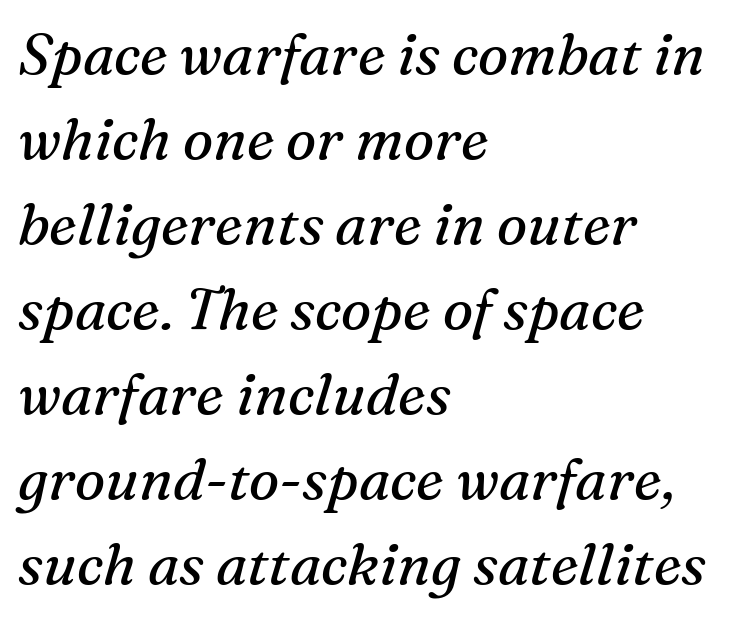
Q: Is the text bold? A: No.
Q: Is the text italic (slanted)? A: Yes, it leans right by about 16 degrees.
Q: Is the typeface a serif or a sans-serif typeface? A: Serif.
Q: Is the text underlined? A: No.
Q: How is the paragraph aligned? A: Left-aligned.
Q: Is the spacing between letters normal or unusually wide? A: Normal.
Q: Is the spacing between lines tight, normal or loose? A: Normal.
Q: Width (condensed, normal, or wide)? A: Normal.
Q: Stroke contrast? A: Medium.
Q: x-height? A: Medium.
Q: Monospaced? A: No.
